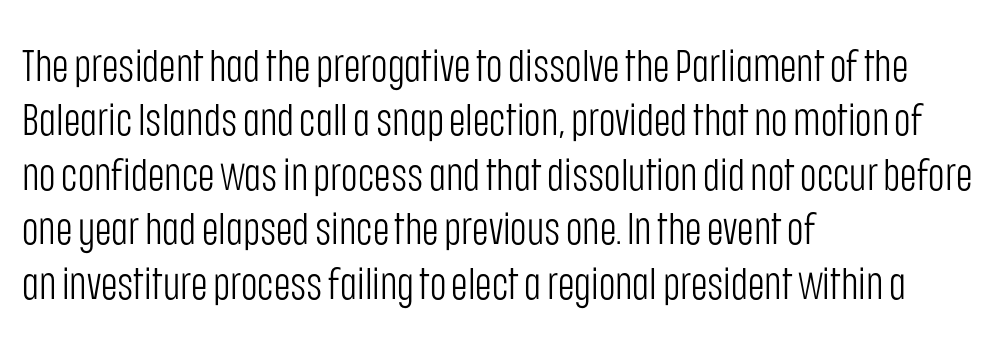
{"serif": "no", "italic": "no", "bold": "no", "weight": "light", "width": "condensed", "stroke_contrast": "low", "x_height": "large", "monospaced": "no", "underline": "no", "align": "left", "line_spacing_ratio": 1.21, "letter_spacing": "normal", "letter_spacing_em": 0.0, "glyph_px": 45}
